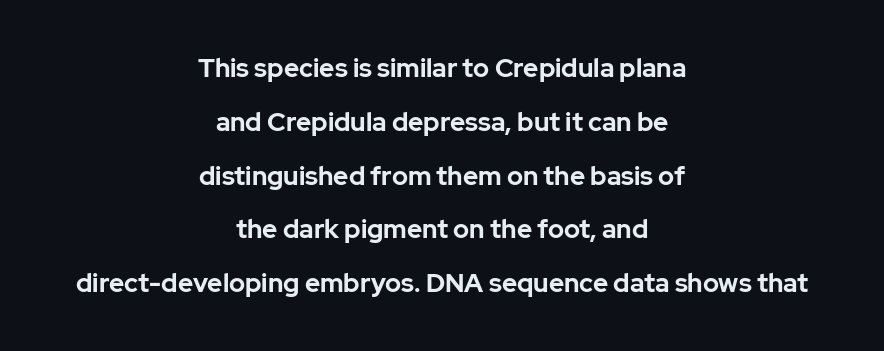
Q: Is the text bold? A: Yes.
Q: Is the text italic (slanted)? A: No, it is upright.
Q: Is the text underlined? A: No.
Q: How is the paragraph aligned? A: Centered.
Q: Is the spacing between letters normal or unusually wide? A: Normal.
Q: Is the spacing between lines tight, normal or loose? A: Loose.
